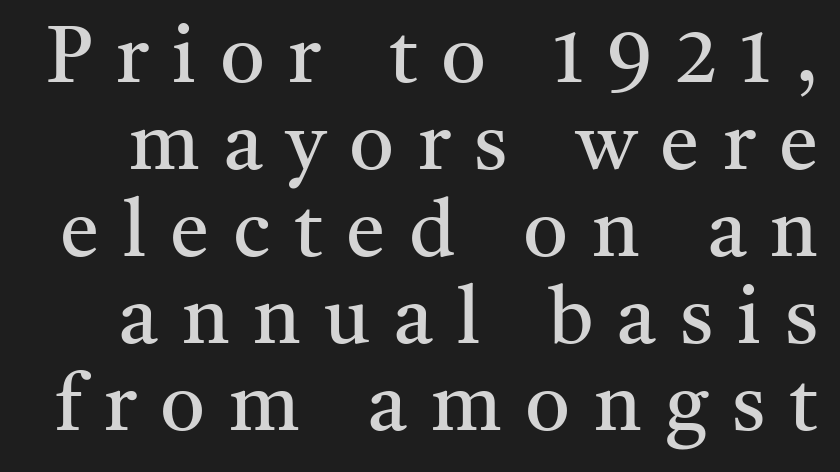
A roman cut, with each character standing at attention. The designer dialed line spacing down below the default. This is serif lettering, the kind often seen in printed books. Tracking here is generous; glyphs stand well apart from one another.
